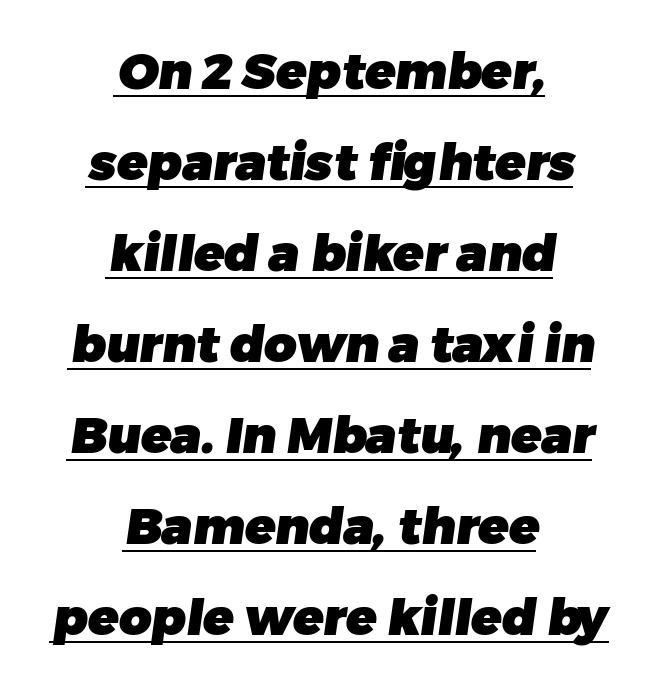
The text block is weighted toward neither margin, spreading evenly from the middle. Serif or sans? Sans — the stroke terminals are bare. The type is set solid horizontally, with unmodified tracking. Every word sits above its own underline. The face used here is proportionally spaced, like ordinary book or web type. Typographic density is high because the face is bold.
